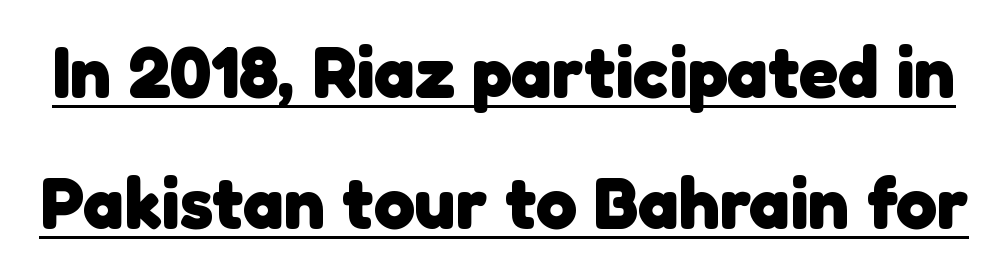
{"serif": "no", "bold": "yes", "weight": "heavy", "width": "normal", "stroke_contrast": "low", "x_height": "medium", "monospaced": "no", "underline": "yes", "line_spacing_ratio": 1.79, "letter_spacing": "normal", "letter_spacing_em": 0.0, "glyph_px": 73}
